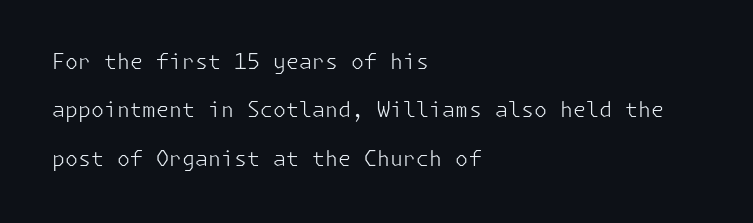
{"italic": "no", "bold": "no", "underline": "no", "align": "left", "line_spacing": "loose", "line_spacing_ratio": 2.3, "letter_spacing": "normal", "letter_spacing_em": 0.0, "glyph_px": 21}
